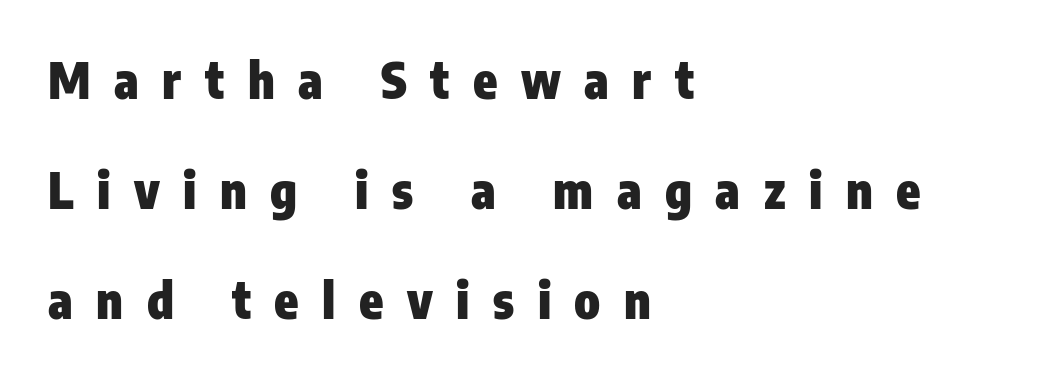
The image shows 49 px heavy, condensed sans-serif type, upright; set left-aligned, loose line spacing (2.25x), unusually wide letter spacing (+0.48 em), not underlined; low stroke contrast and a medium x-height.
